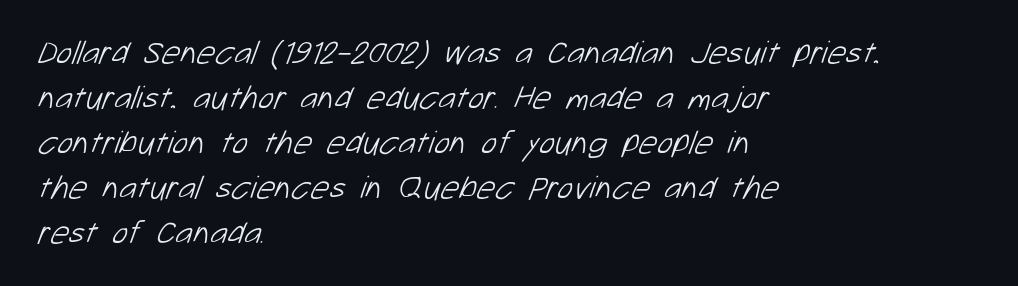
{"serif": "no", "bold": "no", "weight": "light", "width": "normal", "stroke_contrast": "low", "x_height": "medium", "monospaced": "no", "underline": "no", "align": "left", "line_spacing": "normal", "line_spacing_ratio": 1.36, "letter_spacing": "normal", "letter_spacing_em": 0.0, "glyph_px": 33}
